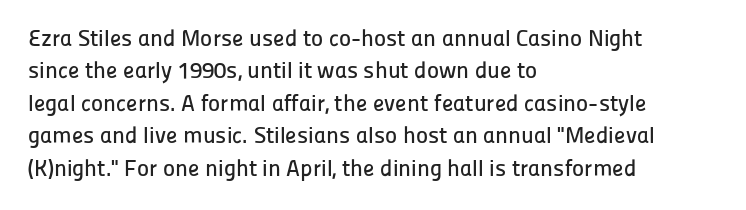
{"italic": "no", "underline": "no", "align": "left", "line_spacing": "normal", "line_spacing_ratio": 1.41, "letter_spacing": "normal", "letter_spacing_em": 0.0, "glyph_px": 23}
